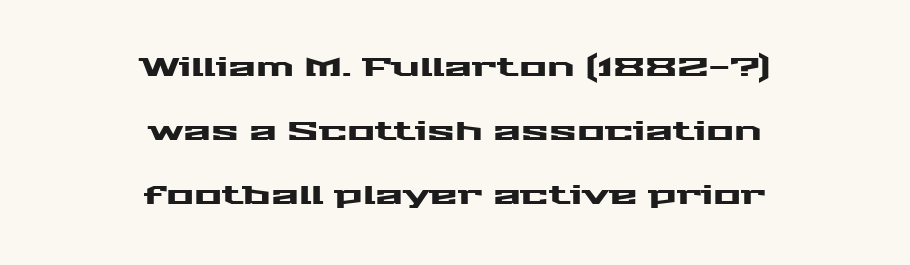
{"italic": "no", "underline": "no", "align": "center", "line_spacing": "loose", "line_spacing_ratio": 2.46, "letter_spacing": "normal", "letter_spacing_em": 0.0, "glyph_px": 26}
